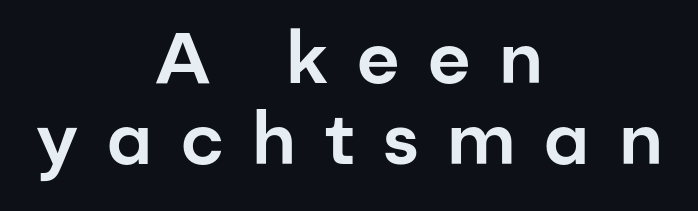
A typesetter would label this face a sans. This rendering features lettering with no underline. Compared with typical body copy, the letter spacing here is much looser. The lettering holds an erect, upright posture throughout.
